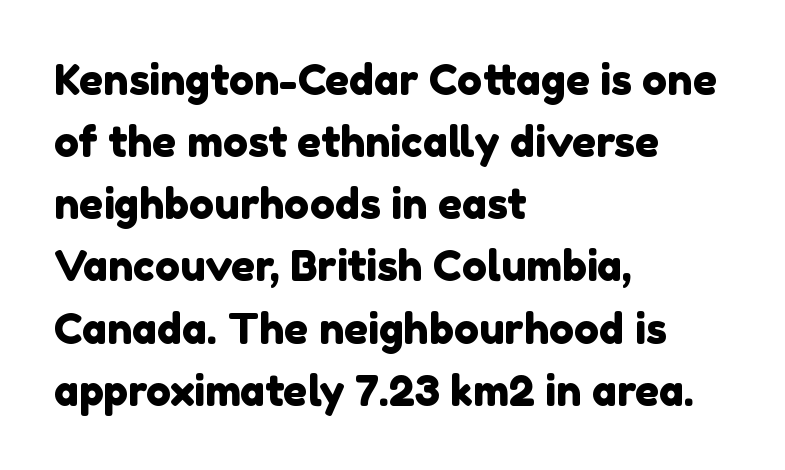
The image shows 42 px sans-serif type; set left-aligned, normal line spacing (1.48x), normal letter spacing, not underlined; a medium x-height.
